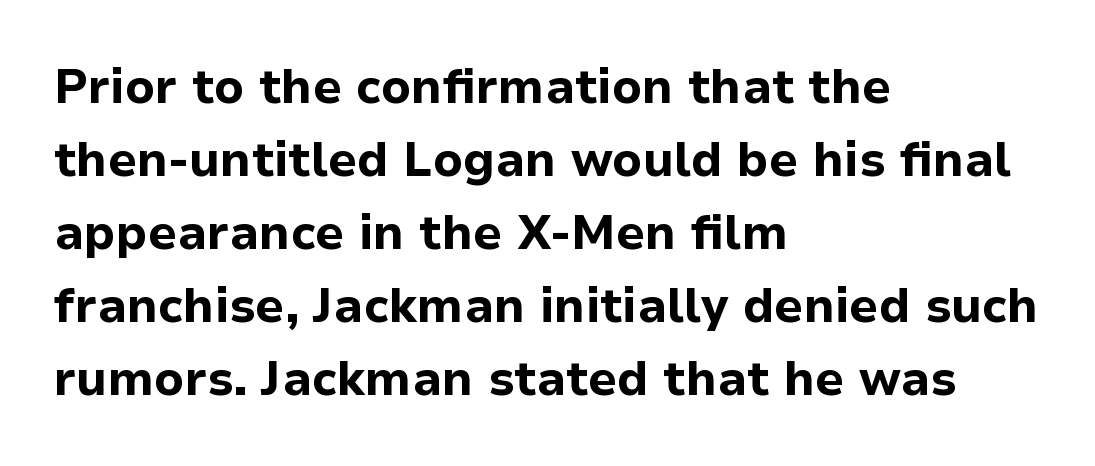
{"serif": "no", "italic": "no", "bold": "yes", "weight": "bold", "width": "normal", "stroke_contrast": "low", "x_height": "medium", "monospaced": "no", "underline": "no", "align": "left", "line_spacing": "normal", "line_spacing_ratio": 1.52, "letter_spacing": "normal", "letter_spacing_em": 0.0, "glyph_px": 48}
